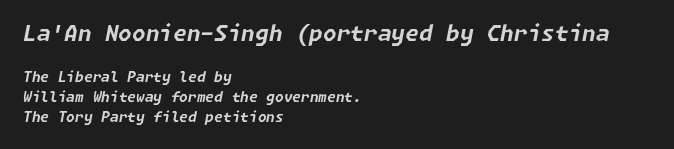
Between one letter and the next there's only the usual sliver of space. This rendering uses left alignment, leaving the right contour irregular. Typographic density is high because the face is bold. This layout puts the oversized block above and the modest block below.
